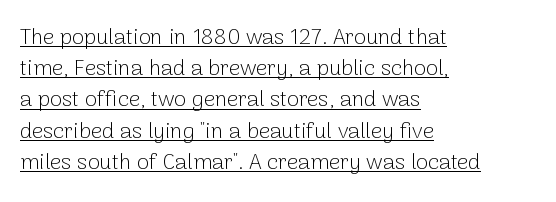
Q: Is the text bold? A: No.
Q: Is the text italic (slanted)? A: No, it is upright.
Q: Is the text underlined? A: Yes.
Q: How is the paragraph aligned? A: Left-aligned.
Q: Is the spacing between letters normal or unusually wide? A: Normal.
Q: Is the spacing between lines tight, normal or loose? A: Normal.
